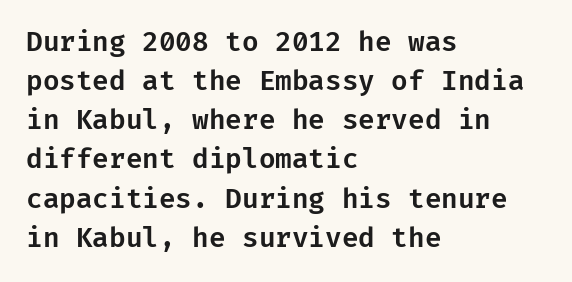
Evenly set lines give the paragraph a standard silhouette. What stands out about the letter spacing? Nothing — it is the standard amount. Glance below the letters and you will spot only blank space. The compositor pushed each line to the left boundary. The axis of the letterforms is exactly vertical.
